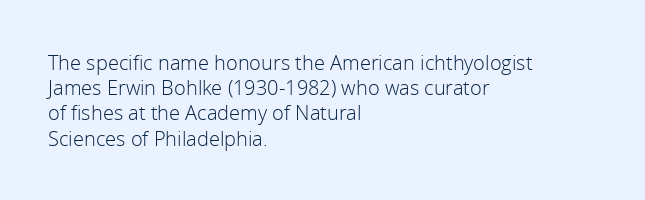
How would I describe the line gaps? Plain and ordinary. Stem width sits at or under what a default text font uses. Posture: straight, roman, zero tilt. Underlining? Definitely not there. How are the letters spaced? Ordinarily, with no added tracking. Alignment: flush left.
